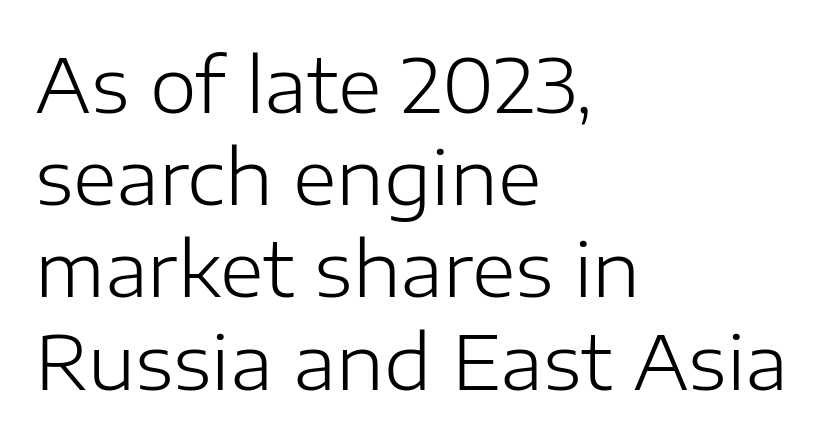
Nothing sits at the stroke ends, so this counts as sans-serif. The typesetting does not lean heavy: it is not bold. A roman cut, with each character standing at attention. Line starts are locked; line ends wander.
